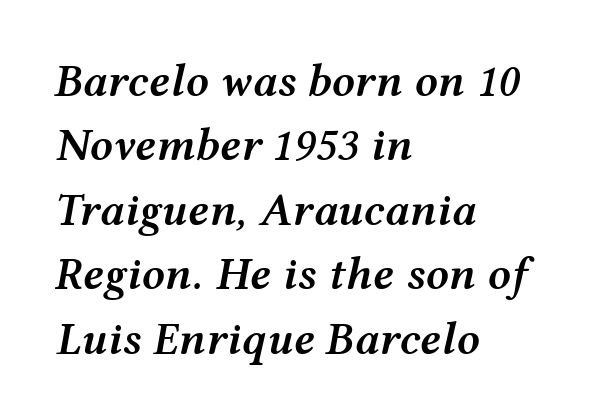
{"italic": "yes", "lean": "right", "slant_degrees": 12, "bold": "semi", "weight": "semibold", "width": "wide", "stroke_contrast": "medium", "x_height": "medium", "monospaced": "no", "underline": "no", "align": "left", "line_spacing": "normal", "line_spacing_ratio": 1.4, "letter_spacing": "normal", "letter_spacing_em": 0.0, "glyph_px": 46}
